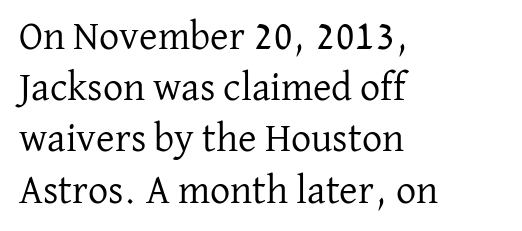
{"serif": "yes", "italic": "no", "bold": "no", "weight": "regular", "width": "normal", "stroke_contrast": "low", "x_height": "medium", "monospaced": "no", "underline": "no", "align": "left", "line_spacing": "normal", "line_spacing_ratio": 1.28, "letter_spacing": "normal", "letter_spacing_em": 0.0, "glyph_px": 40}
